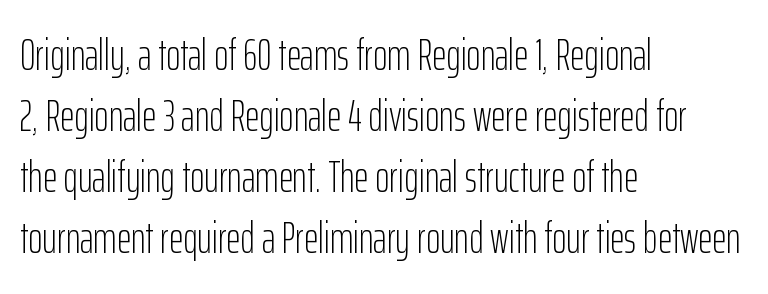
{"serif": "no", "italic": "no", "bold": "no", "weight": "light", "width": "condensed", "stroke_contrast": "low", "x_height": "medium", "monospaced": "no", "underline": "no", "align": "left", "line_spacing": "normal", "line_spacing_ratio": 1.39, "letter_spacing": "normal", "letter_spacing_em": 0.0, "glyph_px": 44}
